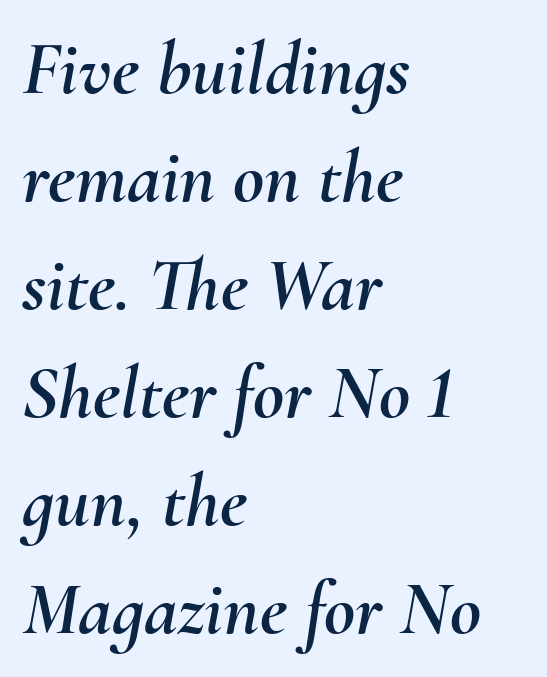
Q: Is the text italic (slanted)? A: Yes, it leans right by about 10 degrees.
Q: Is the text underlined? A: No.
Q: How is the paragraph aligned? A: Left-aligned.
Q: Is the spacing between letters normal or unusually wide? A: Normal.
Q: Is the spacing between lines tight, normal or loose? A: Normal.
Q: Width (condensed, normal, or wide)? A: Normal.
Q: Stroke contrast? A: Medium.
Q: x-height? A: Small.
Q: Monospaced? A: No.
